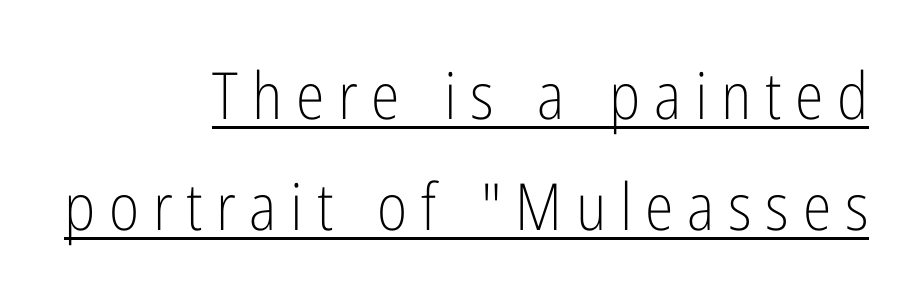
Q: Is the text bold? A: No.
Q: Is the text italic (slanted)? A: No, it is upright.
Q: Is the typeface a serif or a sans-serif typeface? A: Sans-serif.
Q: Is the text underlined? A: Yes.
Q: How is the paragraph aligned? A: Right-aligned.
Q: Is the spacing between letters normal or unusually wide? A: Unusually wide.
Q: Width (condensed, normal, or wide)? A: Condensed.
Q: Stroke contrast? A: Low.
Q: x-height? A: Medium.
Q: Monospaced? A: No.
